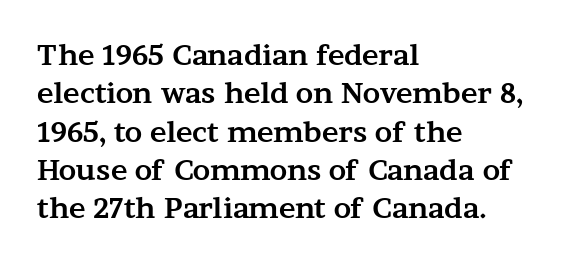
{"serif": "yes", "italic": "no", "bold": "yes", "weight": "bold", "width": "wide", "stroke_contrast": "medium", "x_height": "medium", "monospaced": "no", "underline": "no", "align": "left", "line_spacing": "normal", "line_spacing_ratio": 1.37, "letter_spacing": "normal", "letter_spacing_em": 0.0, "glyph_px": 28}
